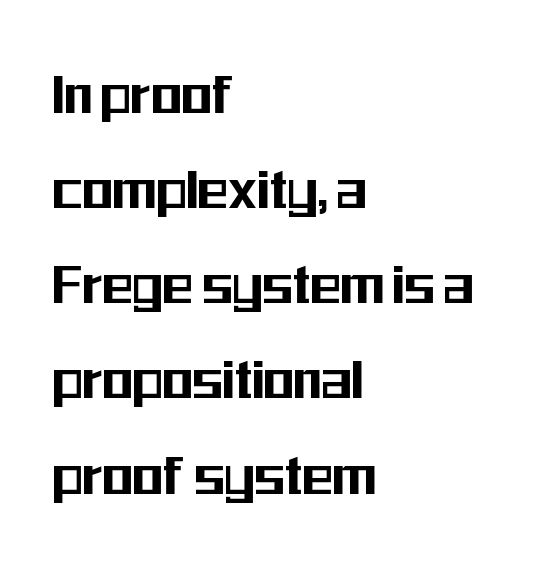
The image shows 63 px condensed sans-serif type, upright; set left-aligned, normal line spacing (1.51x), normal letter spacing, not underlined; medium stroke contrast and a medium x-height.
